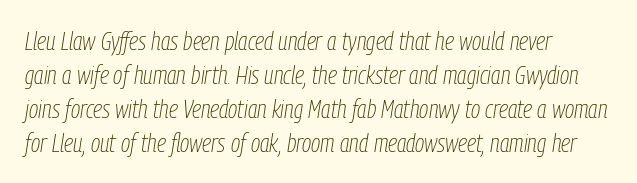
Q: Is the text bold? A: No.
Q: Is the text italic (slanted)? A: Yes, it leans right by about 9 degrees.
Q: Is the text underlined? A: No.
Q: How is the paragraph aligned? A: Left-aligned.
Q: Is the spacing between letters normal or unusually wide? A: Normal.
Q: Is the spacing between lines tight, normal or loose? A: Normal.
